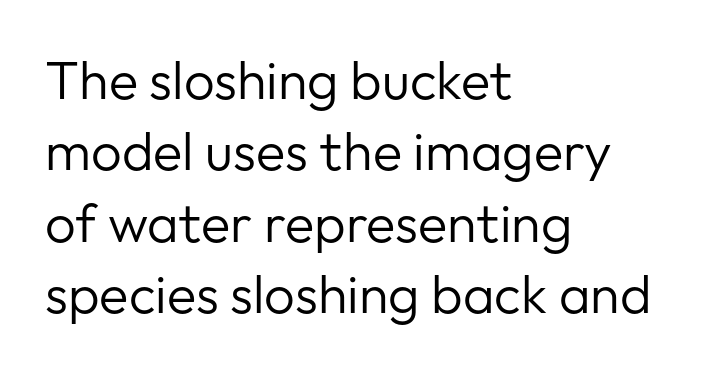
{"serif": "no", "italic": "no", "bold": "no", "weight": "regular", "width": "normal", "stroke_contrast": "low", "x_height": "medium", "monospaced": "no", "underline": "no", "align": "left", "line_spacing": "normal", "line_spacing_ratio": 1.32, "letter_spacing": "normal", "letter_spacing_em": 0.0, "glyph_px": 54}
